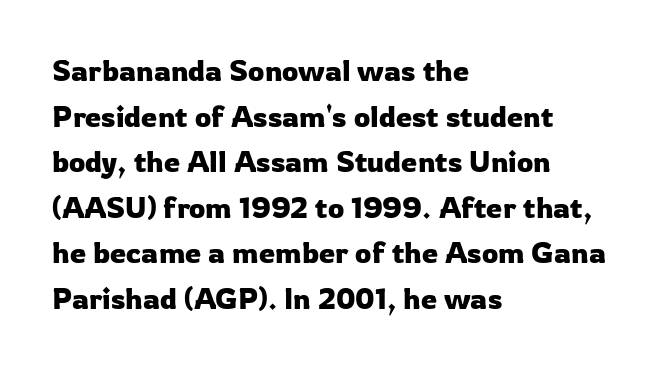
The image shows 29 px sans-serif type, upright; set left-aligned, normal line spacing (1.57x), normal letter spacing, not underlined; low stroke contrast and a medium x-height.
